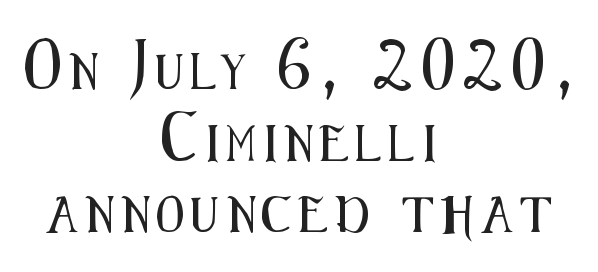
Character widths vary here, with narrow letters taking less room than wide ones. The whitespace from short lines is split evenly between both sides. Italic? Not at all — the glyphs are vertical. Only glyphs here, with clear space below each row. Spacing between characters has been opened up far beyond the box default.
